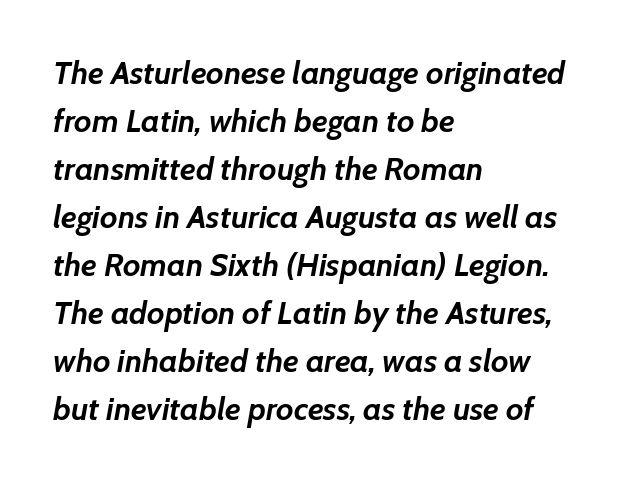
The image shows 32 px semibold type, italic (leaning right); set left-aligned, normal line spacing (1.5x), normal letter spacing, not underlined; low stroke contrast and a medium x-height.
